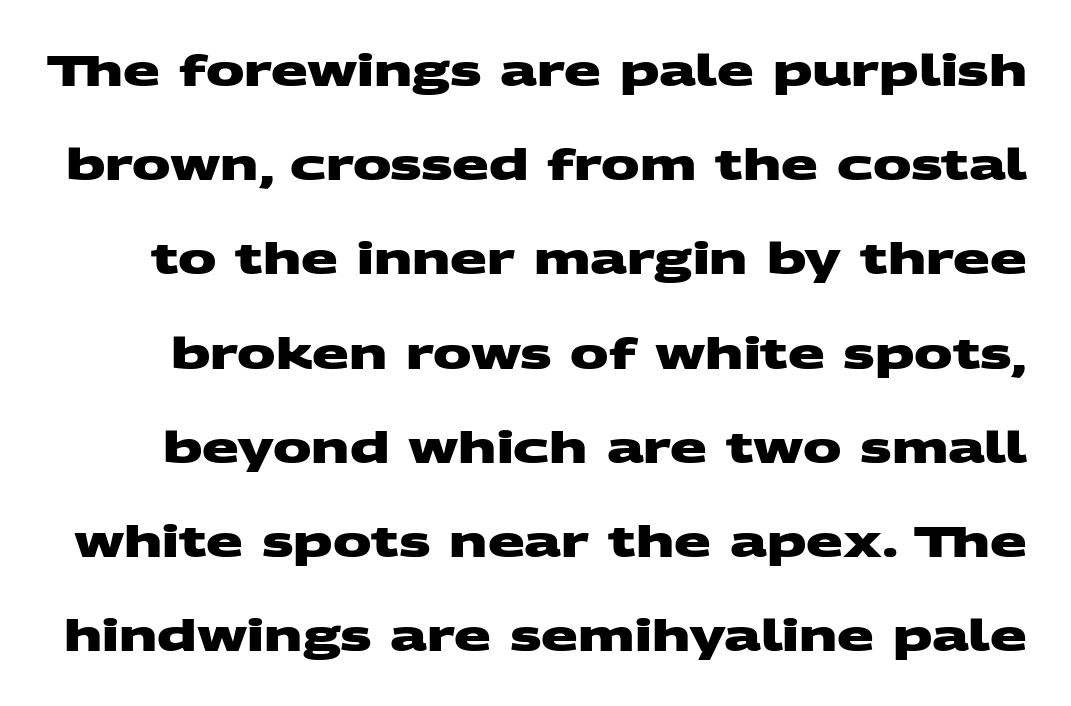
The image shows 43 px heavy, wide sans-serif type; set loose line spacing (2.19x), normal letter spacing, not underlined; medium stroke contrast and a large x-height.
